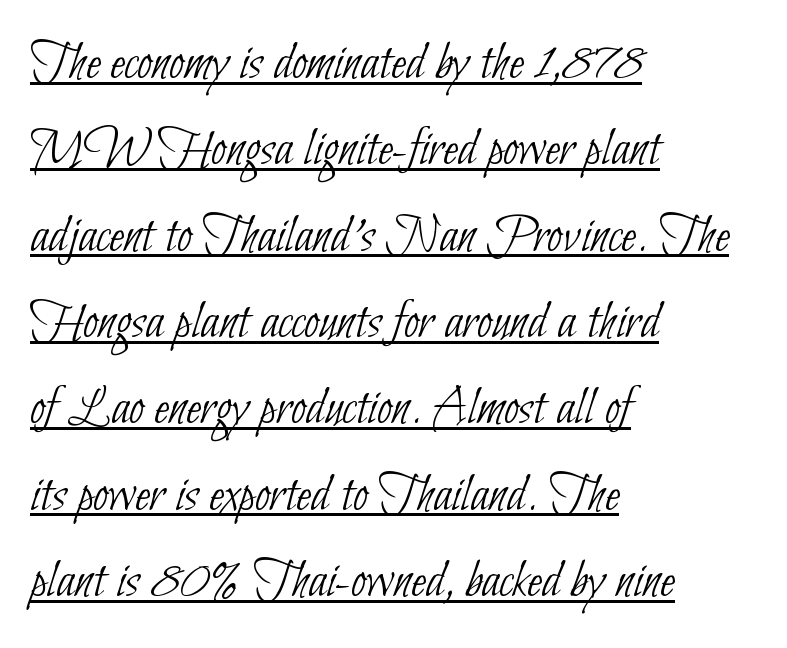
{"serif": "no", "bold": "no", "weight": "thin", "width": "condensed", "stroke_contrast": "low", "x_height": "small", "monospaced": "no", "underline": "yes", "align": "left", "line_spacing": "normal", "line_spacing_ratio": 1.57, "letter_spacing": "normal", "letter_spacing_em": 0.0, "glyph_px": 55}
